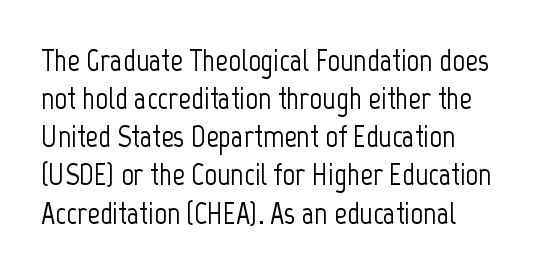
{"serif": "no", "italic": "no", "width": "condensed", "stroke_contrast": "low", "x_height": "medium", "monospaced": "no", "underline": "no", "align": "left", "line_spacing_ratio": 1.23, "letter_spacing": "normal", "letter_spacing_em": 0.0, "glyph_px": 31}
